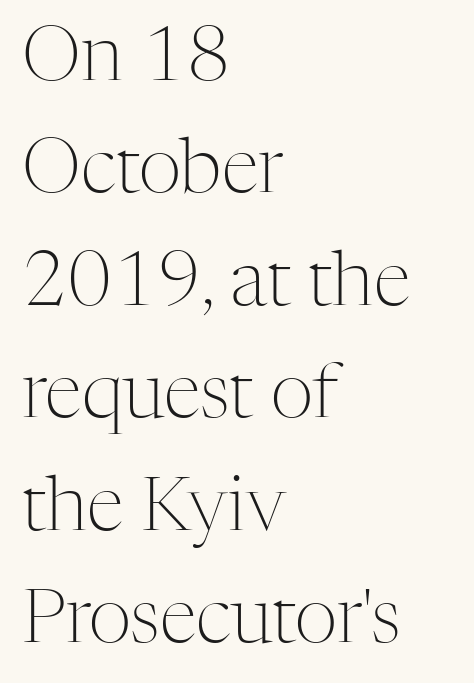
The face used here is proportionally spaced, like ordinary book or web type. Counters stay open thanks to moderate or lighter strokes. Normally led — the rows are evenly, conventionally spaced. When letters stand straight like this, we call the style roman or upright.
